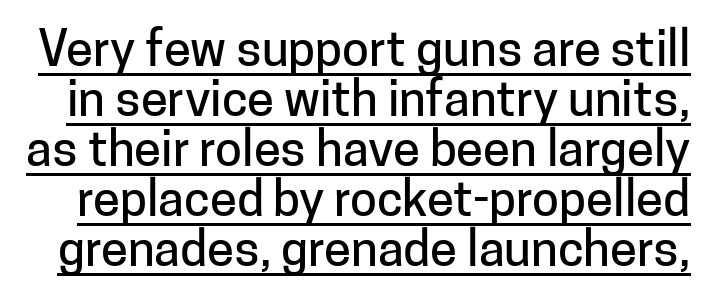
Q: Is the text italic (slanted)? A: No, it is upright.
Q: Is the typeface a serif or a sans-serif typeface? A: Sans-serif.
Q: Is the text underlined? A: Yes.
Q: Is the spacing between letters normal or unusually wide? A: Normal.
Q: Is the spacing between lines tight, normal or loose? A: Tight.
Q: Width (condensed, normal, or wide)? A: Normal.
Q: Stroke contrast? A: Low.
Q: x-height? A: Medium.
Q: Monospaced? A: No.
